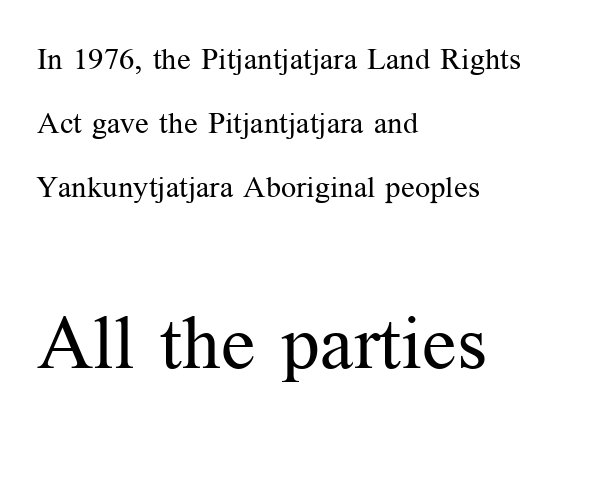
The image shows 75 px regular-weight serif type, upright; set left-aligned, loose line spacing (2.14x), normal letter spacing, not underlined; the second (bottom) block is 2.5x larger; medium stroke contrast and a medium x-height.
